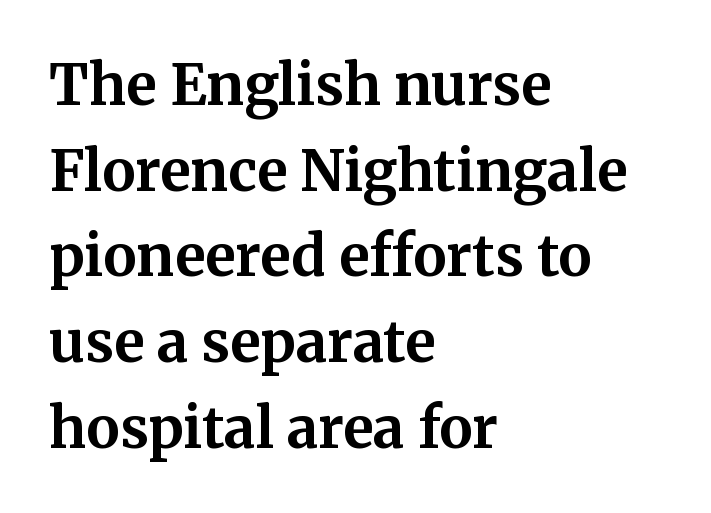
Q: Is the text bold? A: Yes.
Q: Is the text italic (slanted)? A: No, it is upright.
Q: Is the typeface a serif or a sans-serif typeface? A: Serif.
Q: Is the text underlined? A: No.
Q: How is the paragraph aligned? A: Left-aligned.
Q: Is the spacing between letters normal or unusually wide? A: Normal.
Q: Is the spacing between lines tight, normal or loose? A: Normal.
Q: Width (condensed, normal, or wide)? A: Normal.
Q: Stroke contrast? A: Medium.
Q: x-height? A: Medium.
Q: Monospaced? A: No.
